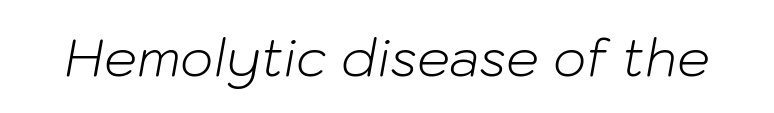
Q: Is the text bold? A: No.
Q: Is the text italic (slanted)? A: Yes, it leans right by about 10 degrees.
Q: Is the text underlined? A: No.
Q: Is the spacing between letters normal or unusually wide? A: Normal.
Q: Width (condensed, normal, or wide)? A: Normal.
Q: Stroke contrast? A: Low.
Q: x-height? A: Medium.
Q: Monospaced? A: No.
